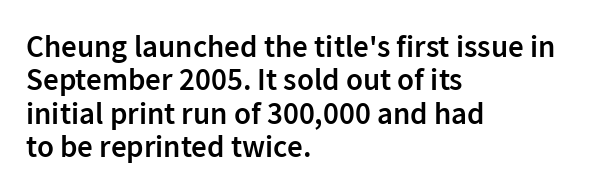
Q: Is the text bold? A: Semi-bold.
Q: Is the text italic (slanted)? A: No, it is upright.
Q: Is the typeface a serif or a sans-serif typeface? A: Sans-serif.
Q: Is the text underlined? A: No.
Q: How is the paragraph aligned? A: Left-aligned.
Q: Is the spacing between letters normal or unusually wide? A: Normal.
Q: Is the spacing between lines tight, normal or loose? A: Tight.
Q: Width (condensed, normal, or wide)? A: Normal.
Q: Stroke contrast? A: Low.
Q: x-height? A: Medium.
Q: Monospaced? A: No.
